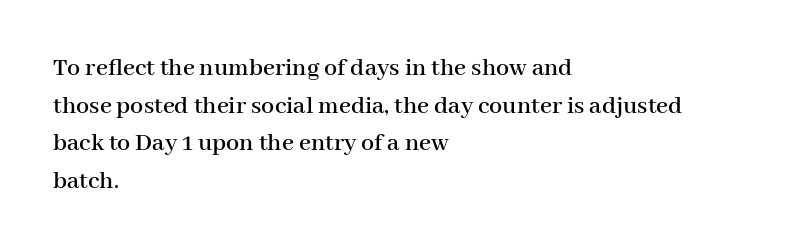
Q: Is the text italic (slanted)? A: No, it is upright.
Q: Is the text underlined? A: No.
Q: How is the paragraph aligned? A: Left-aligned.
Q: Is the spacing between letters normal or unusually wide? A: Normal.
Q: Is the spacing between lines tight, normal or loose? A: Normal.
